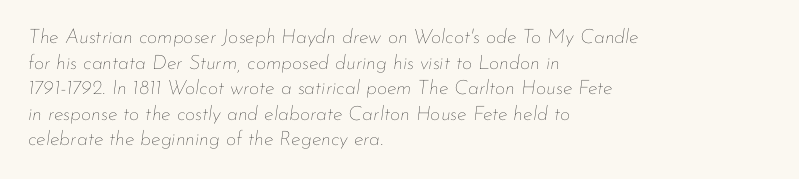
Q: Is the text bold? A: No.
Q: Is the text italic (slanted)? A: Yes, it leans right by about 7 degrees.
Q: Is the text underlined? A: No.
Q: How is the paragraph aligned? A: Left-aligned.
Q: Is the spacing between letters normal or unusually wide? A: Normal.
Q: Is the spacing between lines tight, normal or loose? A: Normal.
